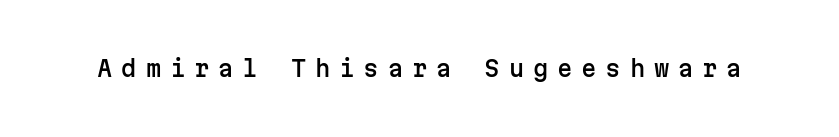
The strip under each line holds only bare page. Notice how the stems are strictly vertical — no italics here. Caption: expanded tracking, letters set apart.
